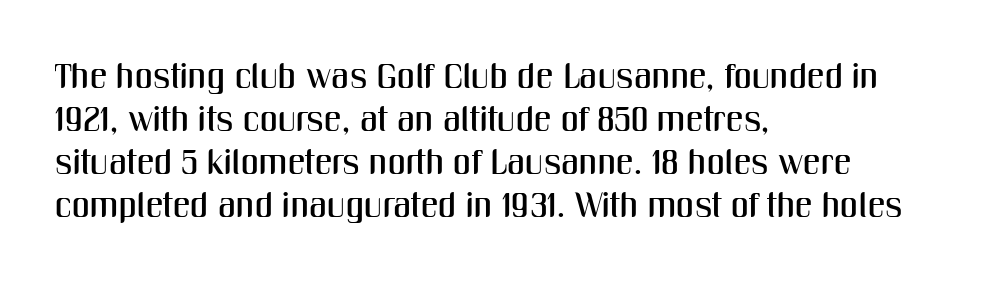
{"serif": "no", "italic": "no", "width": "condensed", "stroke_contrast": "medium", "x_height": "medium", "monospaced": "no", "underline": "no", "align": "left", "line_spacing_ratio": 1.23, "letter_spacing": "normal", "letter_spacing_em": 0.0, "glyph_px": 35}
